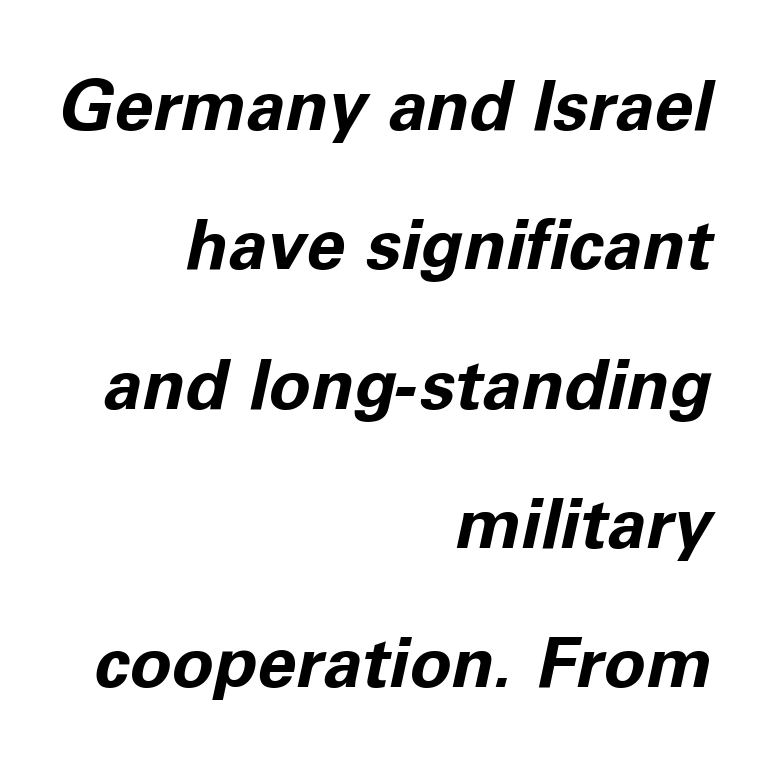
{"italic": "yes", "lean": "right", "slant_degrees": 11, "bold": "yes", "weight": "bold", "width": "normal", "stroke_contrast": "low", "x_height": "medium", "monospaced": "no", "underline": "no", "align": "right", "line_spacing": "loose", "line_spacing_ratio": 1.99, "letter_spacing": "normal", "letter_spacing_em": 0.0, "glyph_px": 70}
